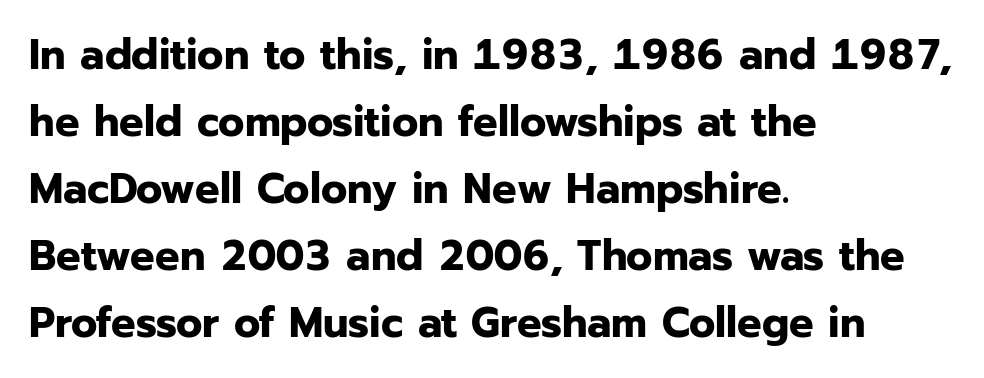
Leading matches the norm, producing a regular column. Spacing verdict: proportional, widths tailored to each character. The space beneath each line is pristine and unruled. Typographically, this falls in the sans-serif category. You'd pick this weight for a headline — it's a proper bold. Posture: vertical.
